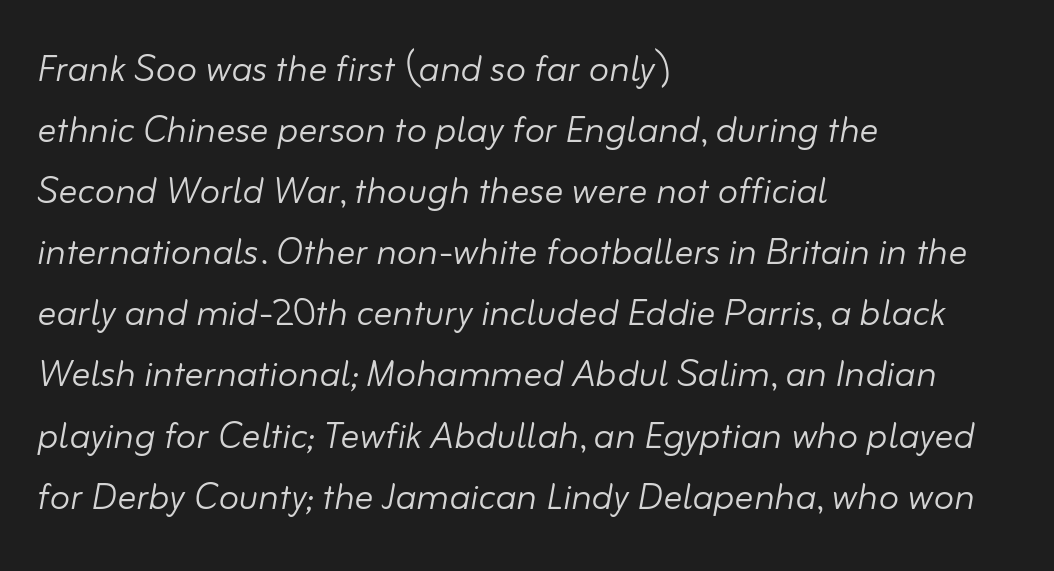
No chunkiness to these letters — they're not bold. Nobody drew a line under any word here. The paragraph has a hard left edge and a soft right edge. Quick note: italic. In terms of letterspacing, this is plain default setting. The face used here is proportionally spaced, like ordinary book or web type.
